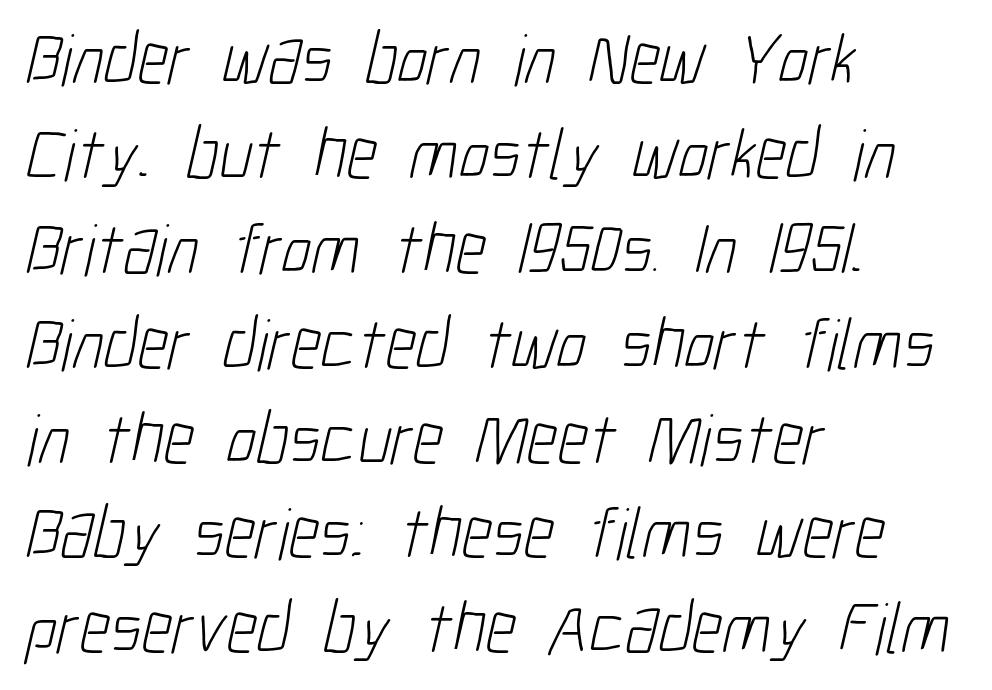
Q: Is the text bold? A: No.
Q: Is the typeface a serif or a sans-serif typeface? A: Sans-serif.
Q: Is the text underlined? A: No.
Q: How is the paragraph aligned? A: Left-aligned.
Q: Is the spacing between letters normal or unusually wide? A: Normal.
Q: Is the spacing between lines tight, normal or loose? A: Normal.
Q: Width (condensed, normal, or wide)? A: Condensed.
Q: Stroke contrast? A: Low.
Q: x-height? A: Medium.
Q: Monospaced? A: No.
